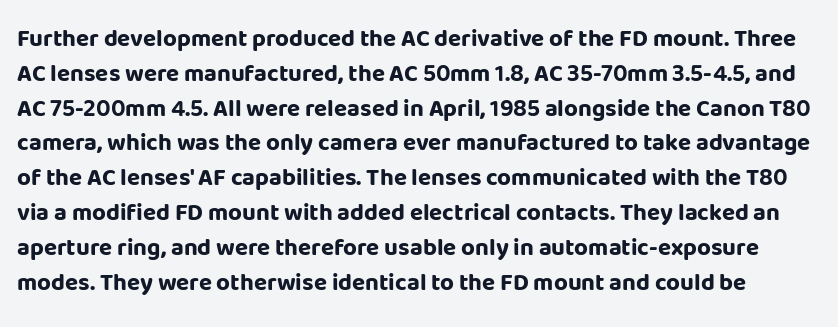
Q: Is the text bold? A: Yes.
Q: Is the text italic (slanted)? A: No, it is upright.
Q: Is the text underlined? A: No.
Q: Is the spacing between letters normal or unusually wide? A: Normal.
Q: Is the spacing between lines tight, normal or loose? A: Normal.
